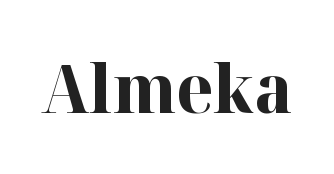
Q: Is the text bold? A: Yes.
Q: Is the text italic (slanted)? A: No, it is upright.
Q: Is the typeface a serif or a sans-serif typeface? A: Serif.
Q: Is the text underlined? A: No.
Q: Is the spacing between letters normal or unusually wide? A: Normal.
Q: Width (condensed, normal, or wide)? A: Normal.
Q: Stroke contrast? A: High.
Q: x-height? A: Medium.
Q: Monospaced? A: No.
